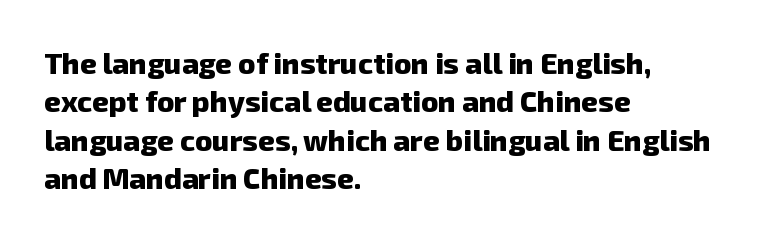
Q: Is the text bold? A: Yes.
Q: Is the typeface a serif or a sans-serif typeface? A: Sans-serif.
Q: Is the text underlined? A: No.
Q: How is the paragraph aligned? A: Left-aligned.
Q: Is the spacing between letters normal or unusually wide? A: Normal.
Q: Is the spacing between lines tight, normal or loose? A: Normal.
Q: Width (condensed, normal, or wide)? A: Normal.
Q: Stroke contrast? A: Low.
Q: x-height? A: Medium.
Q: Monospaced? A: No.
